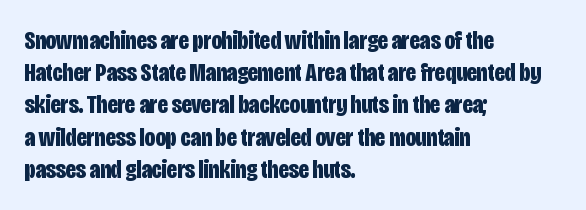
{"italic": "no", "bold": "yes", "underline": "no", "align": "left", "line_spacing_ratio": 1.24, "letter_spacing": "normal", "letter_spacing_em": 0.0, "glyph_px": 26}
